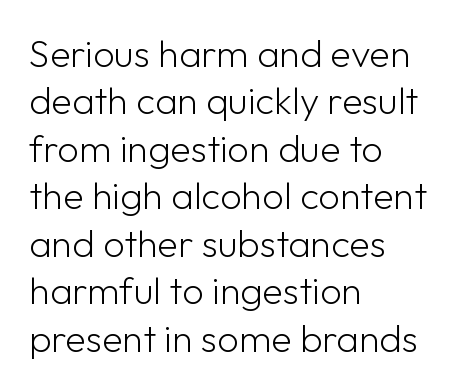
{"serif": "no", "italic": "no", "bold": "no", "weight": "light", "width": "normal", "stroke_contrast": "low", "x_height": "medium", "monospaced": "no", "underline": "no", "align": "left", "line_spacing": "normal", "line_spacing_ratio": 1.25, "letter_spacing": "normal", "letter_spacing_em": 0.0, "glyph_px": 38}
